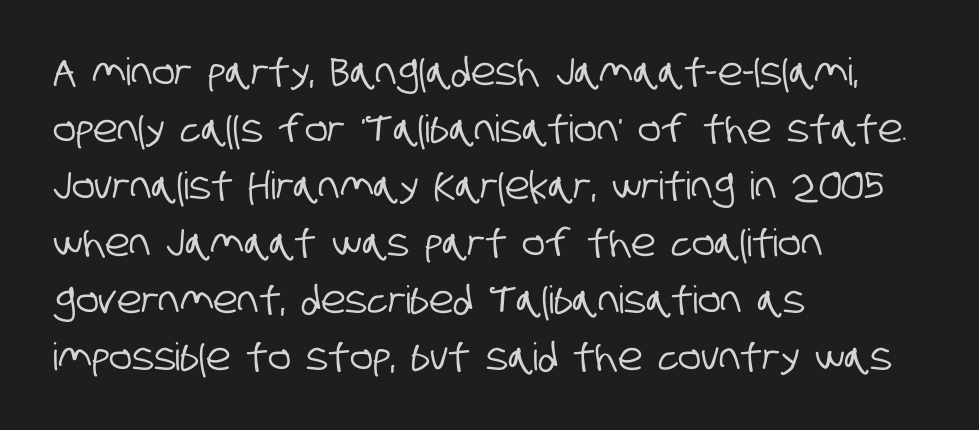
Notice how descenders clear the ascenders below comfortably — that's standard leading. The glyphs are unaccompanied by any horizontal stroke below them. Character widths vary here, with narrow letters taking less room than wide ones. The rendering keeps characters at their native spacing.
